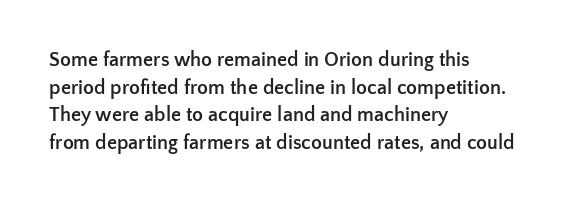
The image shows 20 px bold type, upright; set left-aligned, normal line spacing (1.38x), normal letter spacing, not underlined.
